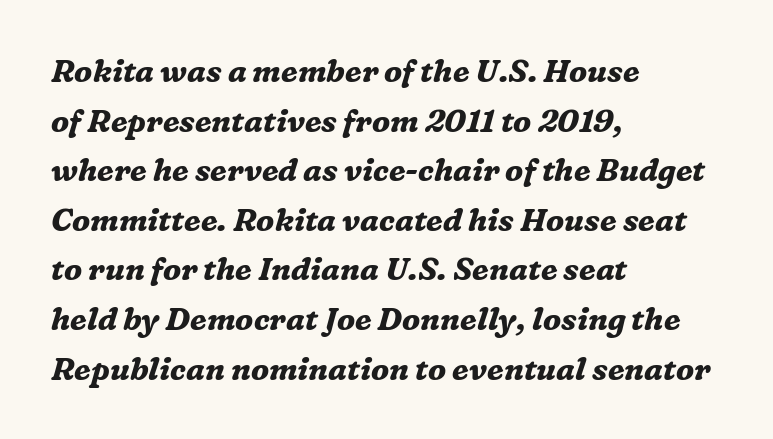
A typesetter would mark this as italic. Quick note: underline off. This sample has the flowing, uneven cadence of proportional lettering. Stroke terminals: seriffed.
